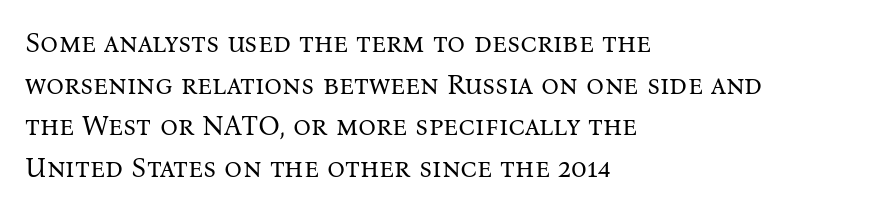
Leftover space on each line is placed entirely after the last word. The vertical gap from one line to the next is medium. Rule under the text: the space is simply empty. A serif font was chosen for this passage.
